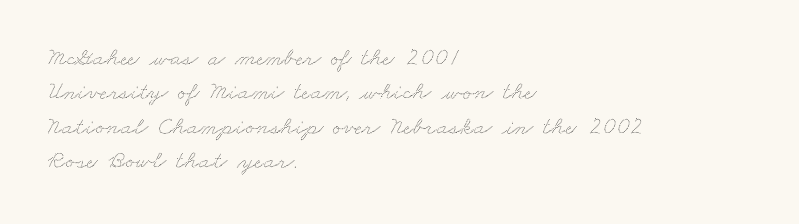
Q: Is the text underlined? A: No.
Q: How is the paragraph aligned? A: Left-aligned.
Q: Is the spacing between letters normal or unusually wide? A: Normal.
Q: Is the spacing between lines tight, normal or loose? A: Normal.
